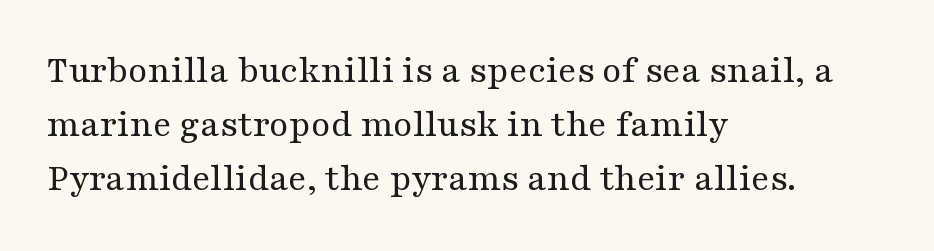
The image shows 39 px regular-weight, wide serif type, upright; set left-aligned, normal line spacing (1.39x), normal letter spacing, not underlined; medium stroke contrast and a medium x-height.
